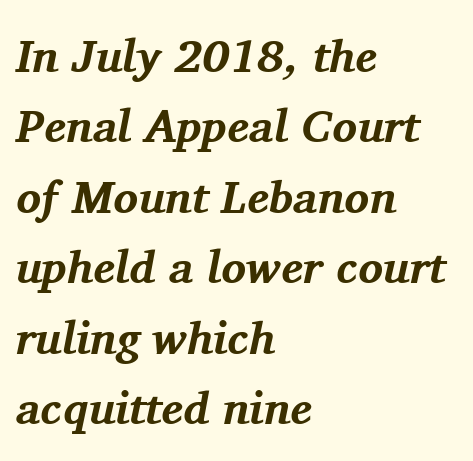
Q: Is the text bold? A: Yes.
Q: Is the text italic (slanted)? A: Yes, it leans right by about 11 degrees.
Q: Is the typeface a serif or a sans-serif typeface? A: Serif.
Q: Is the text underlined? A: No.
Q: How is the paragraph aligned? A: Left-aligned.
Q: Is the spacing between letters normal or unusually wide? A: Normal.
Q: Is the spacing between lines tight, normal or loose? A: Normal.
Q: Width (condensed, normal, or wide)? A: Normal.
Q: Stroke contrast? A: Medium.
Q: x-height? A: Medium.
Q: Monospaced? A: No.
